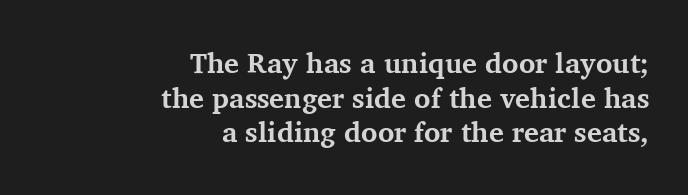
{"serif": "yes", "italic": "no", "bold": "yes", "weight": "bold", "width": "normal", "stroke_contrast": "medium", "x_height": "medium", "monospaced": "no", "underline": "no", "align": "right", "line_spacing_ratio": 1.24, "letter_spacing": "normal", "letter_spacing_em": 0.0, "glyph_px": 28}
